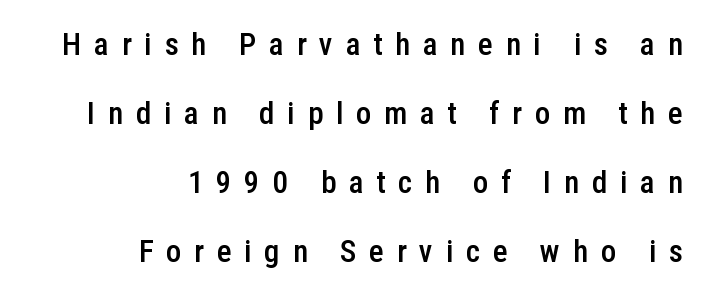
{"serif": "no", "italic": "no", "bold": "semi", "weight": "semibold", "width": "condensed", "stroke_contrast": "low", "x_height": "medium", "monospaced": "no", "underline": "no", "align": "right", "line_spacing": "loose", "line_spacing_ratio": 2.23, "letter_spacing": "wide", "letter_spacing_em": 0.41, "glyph_px": 31}
